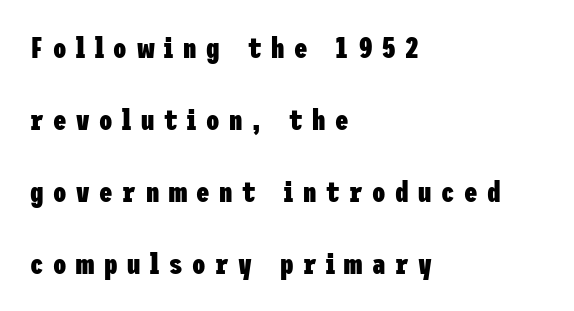
The image shows 30 px heavy, condensed sans-serif type, upright; set left-aligned, loose line spacing (2.4x), unusually wide letter spacing (+0.32 em), not underlined; low stroke contrast and a medium x-height.
